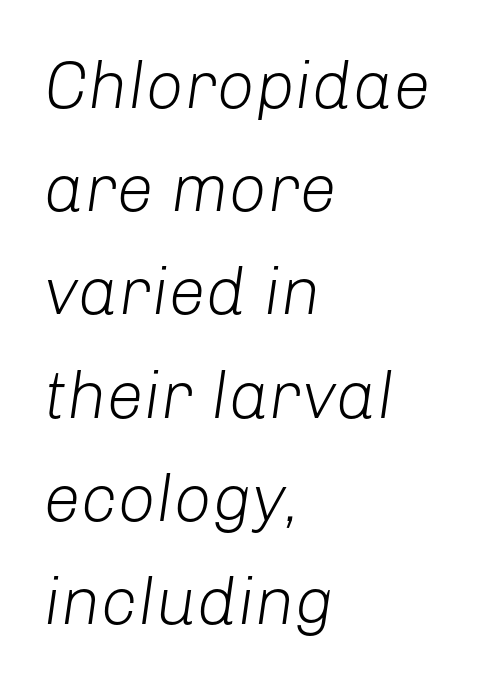
The image shows 67 px light type, italic (leaning right); set left-aligned, normal line spacing (1.54x), normal letter spacing, not underlined; low stroke contrast and a medium x-height.
